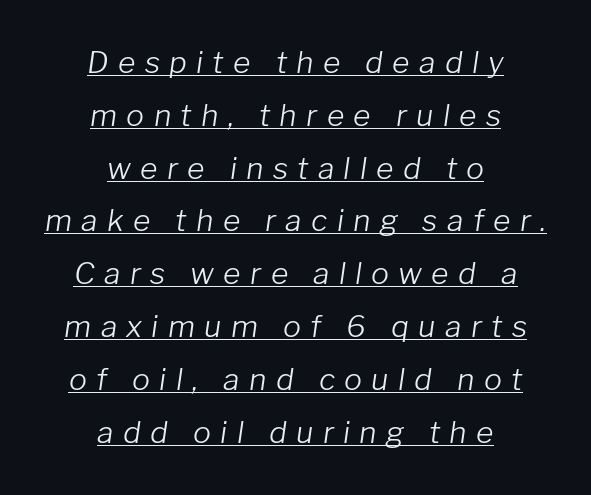
{"italic": "yes", "lean": "right", "slant_degrees": 8, "bold": "no", "weight": "light", "width": "normal", "stroke_contrast": "low", "x_height": "medium", "monospaced": "no", "underline": "yes", "align": "center", "line_spacing_ratio": 1.76, "letter_spacing": "wide", "letter_spacing_em": 0.31, "glyph_px": 30}
